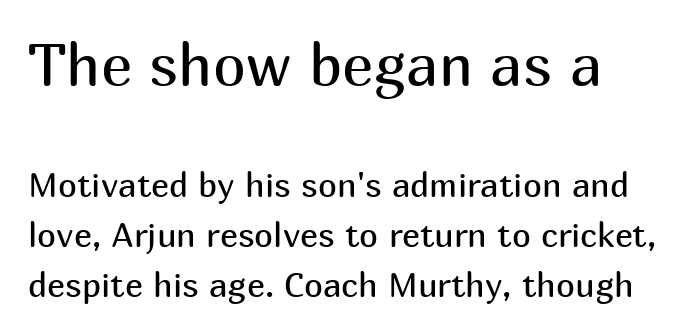
These lines are set flush left with a ragged right edge. Normally led — the rows are evenly, conventionally spaced. Looks like regular typesetting: each glyph gets only the width it needs. The strip under each line holds only bare page. Glyph-to-glyph distance matches everyday printed text.
